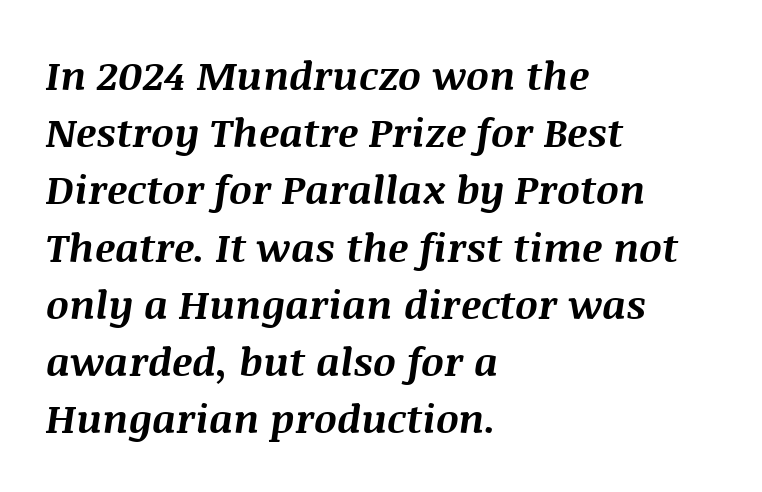
Plain, unruled lines of type. You'd pick this weight for a headline — it's a proper bold. Spacing verdict: proportional, widths tailored to each character. Does the copy run flush right? No — it runs flush left.
